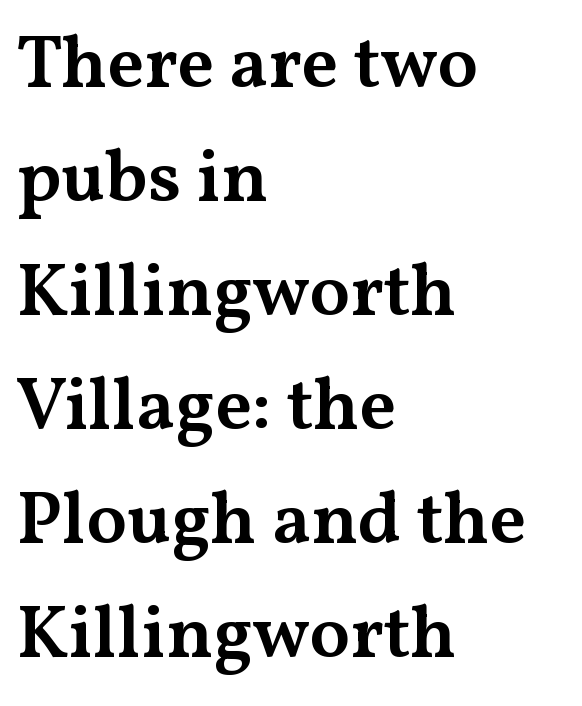
The image shows 74 px semibold, wide serif type, upright; set left-aligned, normal line spacing (1.54x), normal letter spacing, not underlined; medium stroke contrast and a medium x-height.
